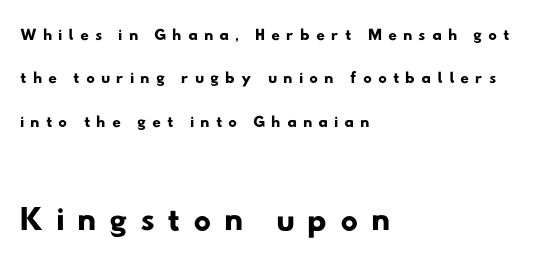
{"serif": "no", "width": "wide", "stroke_contrast": "low", "x_height": "small", "monospaced": "no", "underline": "no", "align": "left", "line_spacing_ratio": 1.81, "letter_spacing": "wide", "letter_spacing_em": 0.25, "larger_block": "second", "size_ratio": 2.04, "glyph_px": 49}
